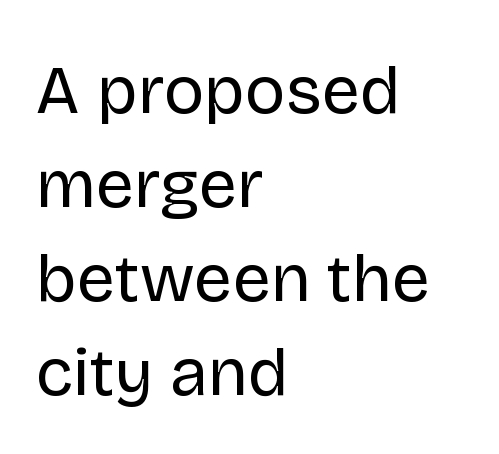
Q: Is the text bold? A: No.
Q: Is the text italic (slanted)? A: No, it is upright.
Q: Is the typeface a serif or a sans-serif typeface? A: Sans-serif.
Q: Is the text underlined? A: No.
Q: How is the paragraph aligned? A: Left-aligned.
Q: Is the spacing between letters normal or unusually wide? A: Normal.
Q: Is the spacing between lines tight, normal or loose? A: Normal.
Q: Width (condensed, normal, or wide)? A: Normal.
Q: Stroke contrast? A: Low.
Q: x-height? A: Large.
Q: Monospaced? A: No.
